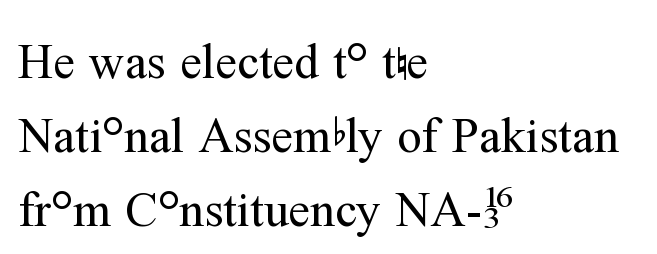
Q: Is the text bold? A: No.
Q: Is the text italic (slanted)? A: No, it is upright.
Q: Is the typeface a serif or a sans-serif typeface? A: Serif.
Q: Is the text underlined? A: No.
Q: How is the paragraph aligned? A: Left-aligned.
Q: Is the spacing between letters normal or unusually wide? A: Normal.
Q: Is the spacing between lines tight, normal or loose? A: Normal.
Q: Width (condensed, normal, or wide)? A: Normal.
Q: Stroke contrast? A: Medium.
Q: x-height? A: Medium.
Q: Monospaced? A: No.
